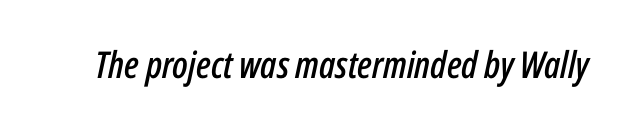
This sample uses plain, unmodified letter spacing. Words float on clear page, feet unadorned. The rendering uses natural spacing where letterforms have individual widths. The text carries the slant typical of an italic or oblique font.
